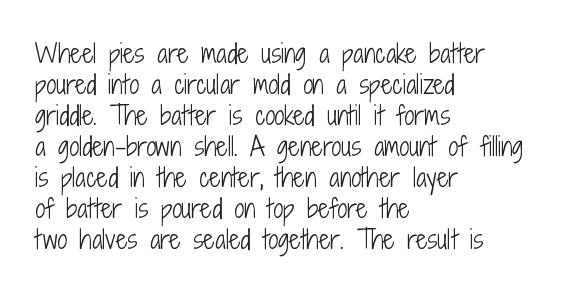
The image shows 25 px text type, upright; set left-aligned, line spacing 1.24x, normal letter spacing, not underlined.
